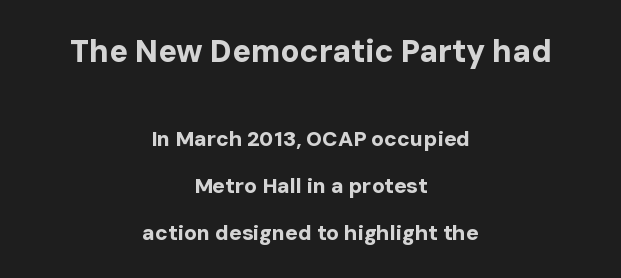
{"serif": "no", "italic": "no", "bold": "yes", "weight": "bold", "width": "normal", "stroke_contrast": "low", "x_height": "medium", "monospaced": "no", "underline": "no", "align": "center", "line_spacing": "loose", "line_spacing_ratio": 2.23, "letter_spacing": "normal", "letter_spacing_em": 0.0, "larger_block": "first", "size_ratio": 1.48, "glyph_px": 31}
